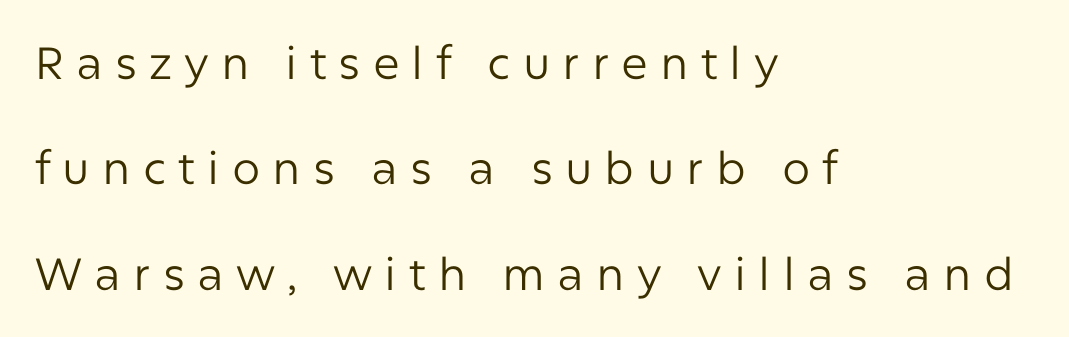
The specimen reads as upright at a glance. Line beginnings align vertically; line endings do not. Summary of weight: not heavy and not bold. Short note: letters widely spaced. Are there feet on the stems? There aren't — it's a sans. Clear beneath every line of the passage.
